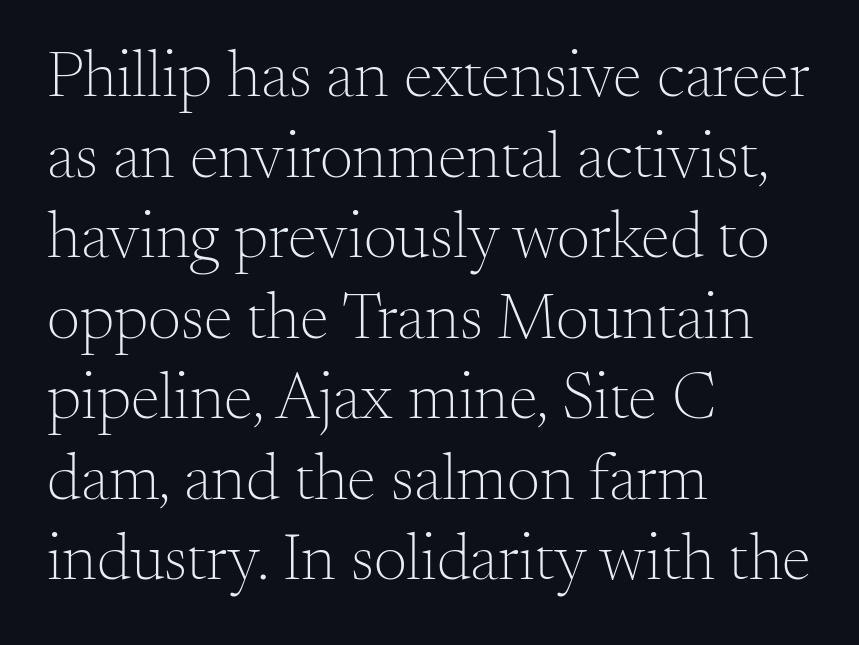
Words appear dense and cohesive because spacing is normal. The rendering anchors every line to the left-hand side. Descenders hang freely into open space. Note the varied advance widths — an 'i' is clearly narrower than an 'm'.
